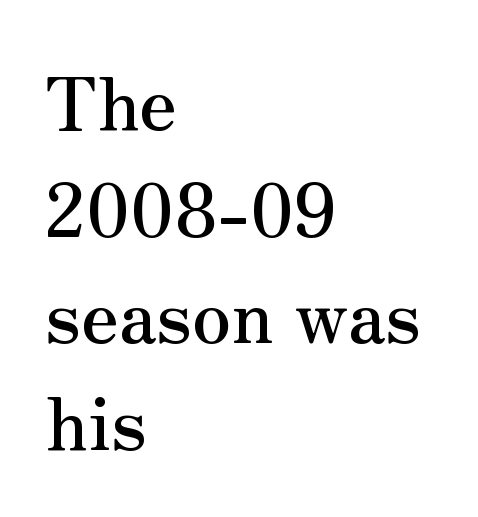
The font's upright variant was chosen for this text. Underline: absent. Is this a fixed-width face? No — the glyphs have proportional, varying widths. The tracking reads as untouched default to a designer's eye. Typographically, this falls in the serif category. Successive baselines arrive at the customary interval.
